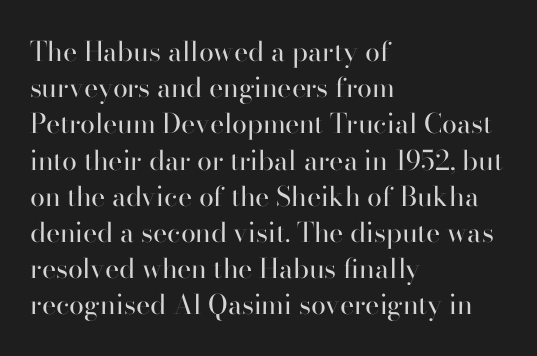
{"italic": "no", "bold": "no", "underline": "no", "align": "left", "line_spacing": "normal", "line_spacing_ratio": 1.34, "letter_spacing": "normal", "letter_spacing_em": 0.0, "glyph_px": 27}
